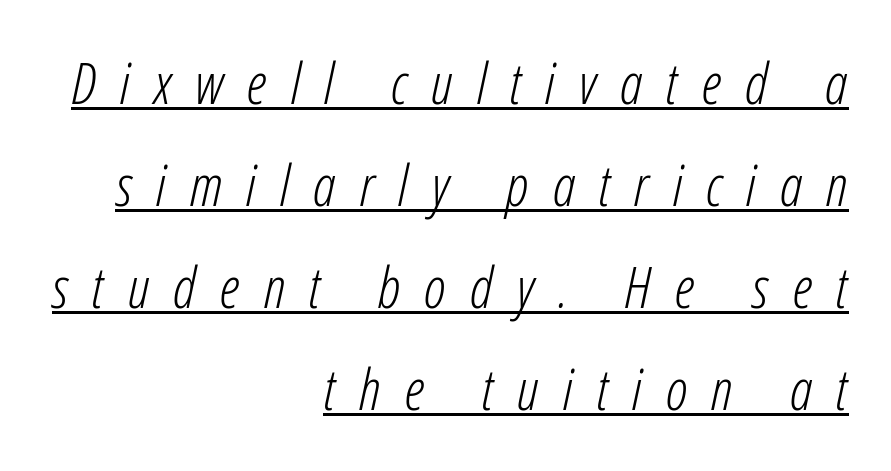
Q: Is the text bold? A: No.
Q: Is the text italic (slanted)? A: Yes, it leans right by about 12 degrees.
Q: Is the text underlined? A: Yes.
Q: How is the paragraph aligned? A: Right-aligned.
Q: Is the spacing between letters normal or unusually wide? A: Unusually wide.
Q: Width (condensed, normal, or wide)? A: Condensed.
Q: Stroke contrast? A: Low.
Q: x-height? A: Medium.
Q: Monospaced? A: No.
